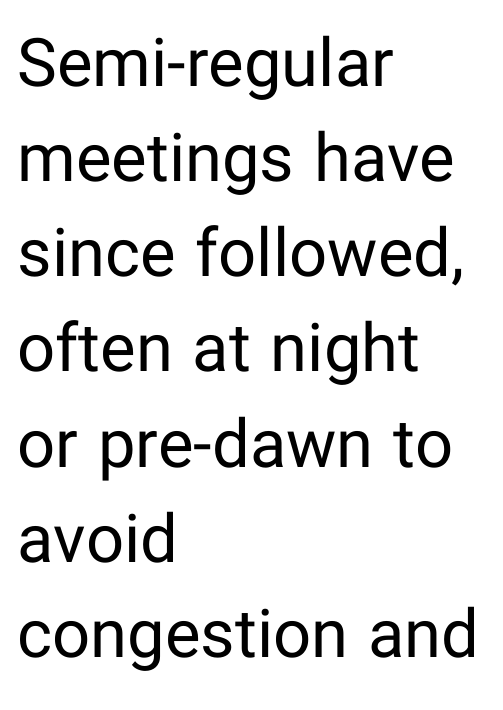
{"serif": "no", "italic": "no", "bold": "no", "weight": "regular", "width": "normal", "stroke_contrast": "low", "x_height": "medium", "monospaced": "no", "underline": "no", "align": "left", "line_spacing": "normal", "line_spacing_ratio": 1.42, "letter_spacing": "normal", "letter_spacing_em": 0.0, "glyph_px": 67}
